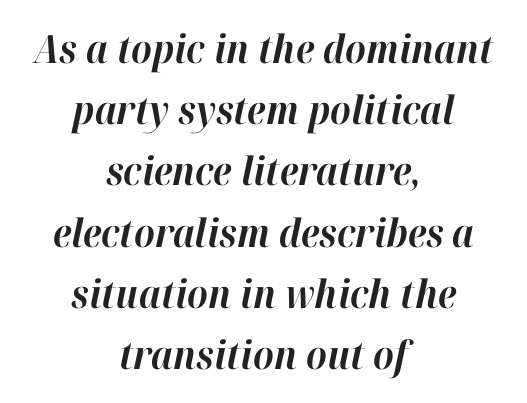
The image shows 39 px bold type, italic (leaning right); set centered, normal line spacing (1.57x), normal letter spacing, not underlined; high stroke contrast and a medium x-height.
